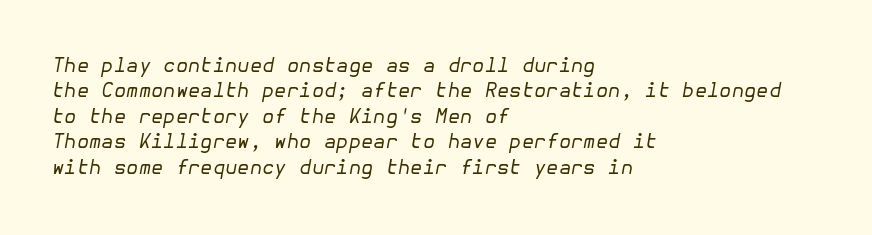
Has an underline been added? It has not. The ragged edge is on the right, which tells us the setting is flush left. This is oblique type, the kind used for emphasis or titles. Characters follow at the spacing the type designer built in. The rendering uses a moderate line-height, typical for paragraphs. Compared with a typical body face, this is equally light or lighter still.
